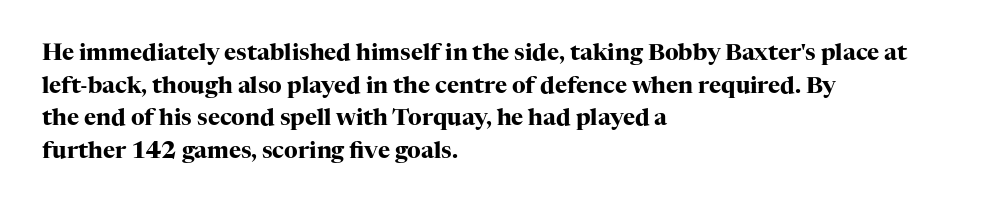
{"italic": "no", "bold": "yes", "underline": "no", "align": "left", "line_spacing": "normal", "line_spacing_ratio": 1.42, "letter_spacing": "normal", "letter_spacing_em": 0.0, "glyph_px": 23}
